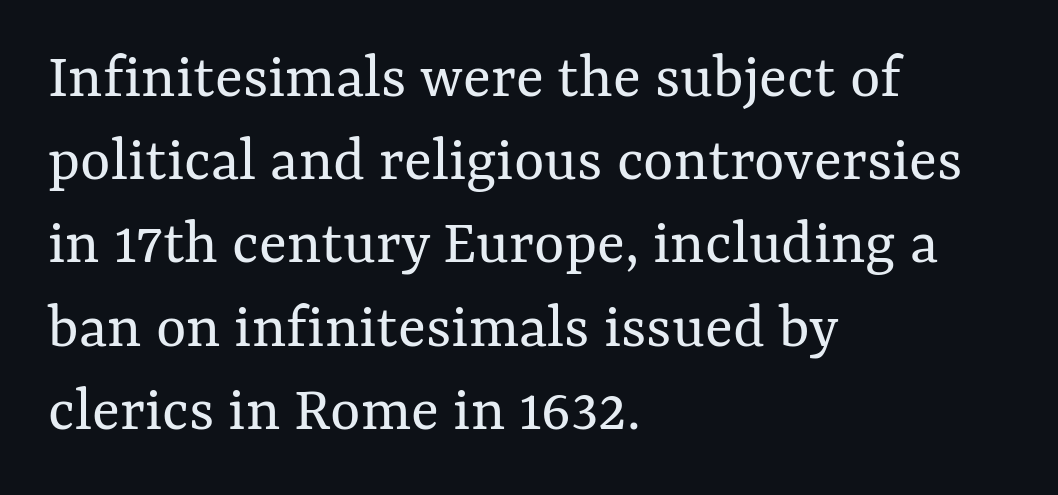
The compositor pushed each line to the left boundary. Underlining? Definitely not there. What's the leading like? Ordinary, nothing unusual. Proportional: the letters do not fall into vertical columns. The gaps between neighbouring characters are ordinary and unremarkable.
